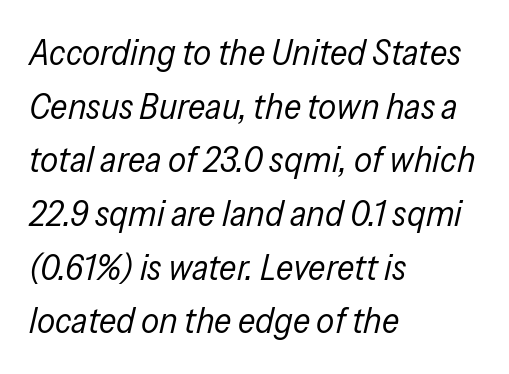
The image shows 36 px regular-weight, condensed type, italic (leaning right); set left-aligned, normal line spacing (1.49x), normal letter spacing, not underlined; low stroke contrast and a medium x-height.
